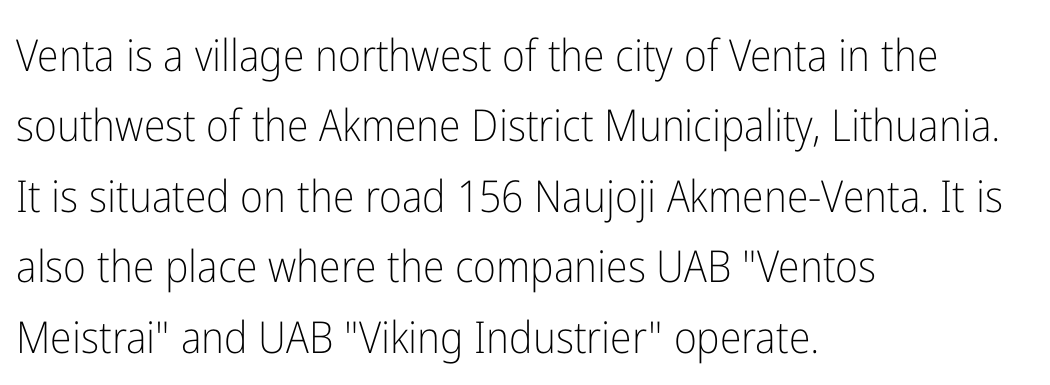
The image shows 44 px light, condensed sans-serif type, upright; set left-aligned, normal line spacing (1.6x), normal letter spacing, not underlined; low stroke contrast and a medium x-height.
